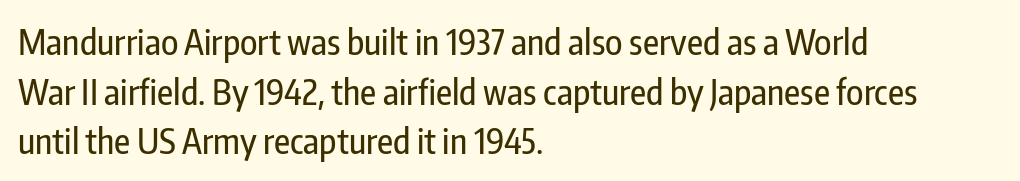
The image shows 35 px condensed sans-serif type, upright; set left-aligned, normal line spacing (1.42x), normal letter spacing, not underlined; low stroke contrast and a medium x-height.
